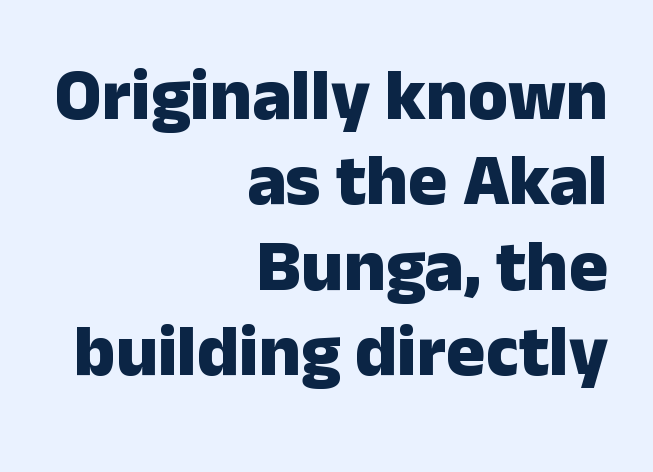
A typesetter would mark this as roman, not italic. Casual observation: everything's shoved over to the right. Check under the words: just untouched page. What weight is shown? A full bold with thick strokes. The passage shown has conventional tracking throughout. This rendering employs a face without finishing strokes, i.e., a sans-serif.
